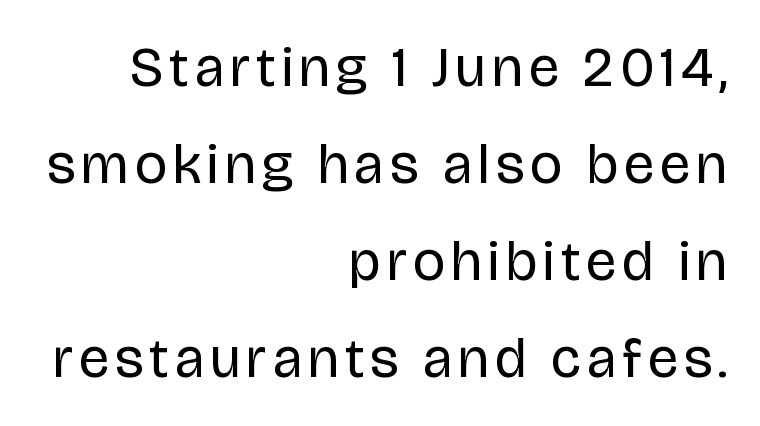
The font is comparable to plain body text, perhaps lighter. These lines were composed using upright roman letters. This rendering employs a face without finishing strokes, i.e., a sans-serif. In CSS terms this would be text-align: right.
